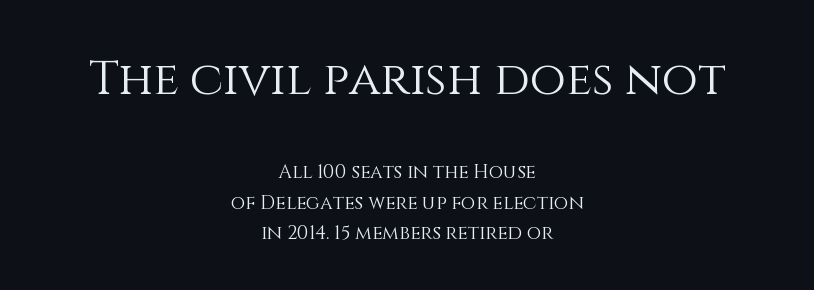
Q: Is the text bold? A: No.
Q: Is the text italic (slanted)? A: No, it is upright.
Q: Is the text underlined? A: No.
Q: How is the paragraph aligned? A: Centered.
Q: Is the spacing between letters normal or unusually wide? A: Normal.
Q: Is the spacing between lines tight, normal or loose? A: Normal.
Q: Which block of text is set in a larger size, the first (top) or the second (bottom)? A: The first (top) one.
Q: Width (condensed, normal, or wide)? A: Normal.
Q: Stroke contrast? A: Medium.
Q: x-height? A: Large.
Q: Monospaced? A: No.
